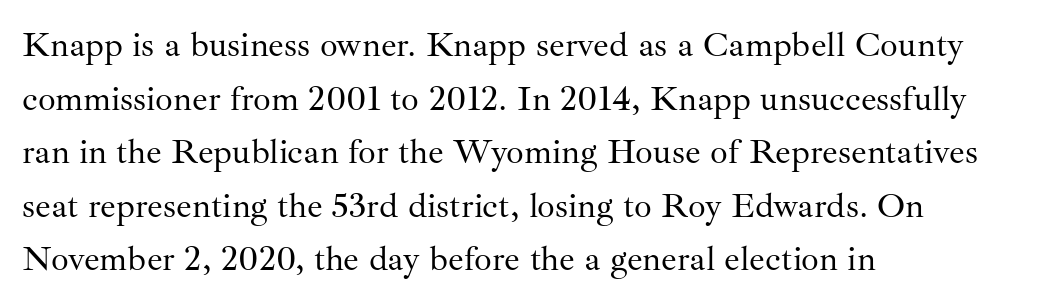
The image shows 35 px regular-weight serif type, upright; set left-aligned, normal line spacing (1.53x), normal letter spacing, not underlined; medium stroke contrast and a small x-height.
